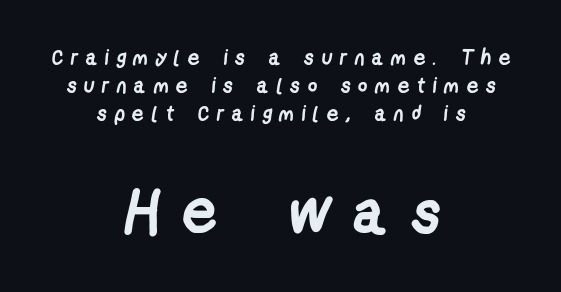
Q: Is the text bold? A: Yes.
Q: Is the typeface a serif or a sans-serif typeface? A: Sans-serif.
Q: Is the text underlined? A: No.
Q: How is the paragraph aligned? A: Centered.
Q: Is the spacing between letters normal or unusually wide? A: Unusually wide.
Q: Is the spacing between lines tight, normal or loose? A: Normal.
Q: Which block of text is set in a larger size, the first (top) or the second (bottom)? A: The second (bottom) one.
Q: Width (condensed, normal, or wide)? A: Condensed.
Q: Stroke contrast? A: Low.
Q: x-height? A: Medium.
Q: Monospaced? A: No.
